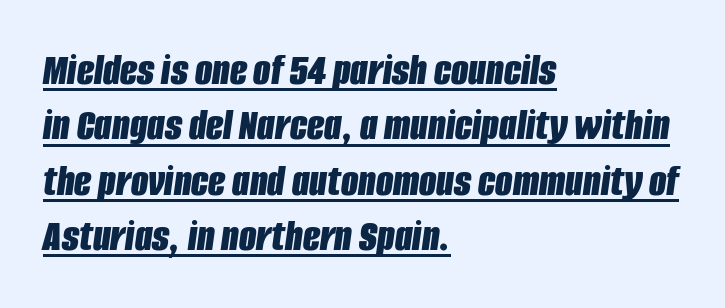
Q: Is the text bold? A: Yes.
Q: Is the text italic (slanted)? A: Yes, it leans right by about 8 degrees.
Q: Is the text underlined? A: Yes.
Q: How is the paragraph aligned? A: Left-aligned.
Q: Is the spacing between letters normal or unusually wide? A: Normal.
Q: Width (condensed, normal, or wide)? A: Condensed.
Q: Stroke contrast? A: Low.
Q: x-height? A: Large.
Q: Monospaced? A: No.
